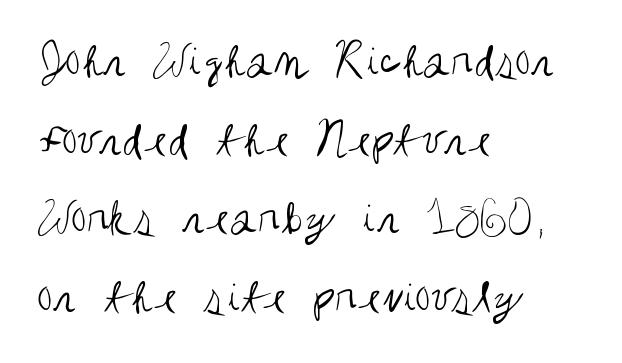
Spacing between characters is what you'd get straight out of the box. Note the varied advance widths — an 'i' is clearly narrower than an 'm'. The strokes carry an ordinary text weight at most. Is there much room between lines? A standard amount, neither cramped nor airy. To sum up the face: it is a sans, with no serifs.
